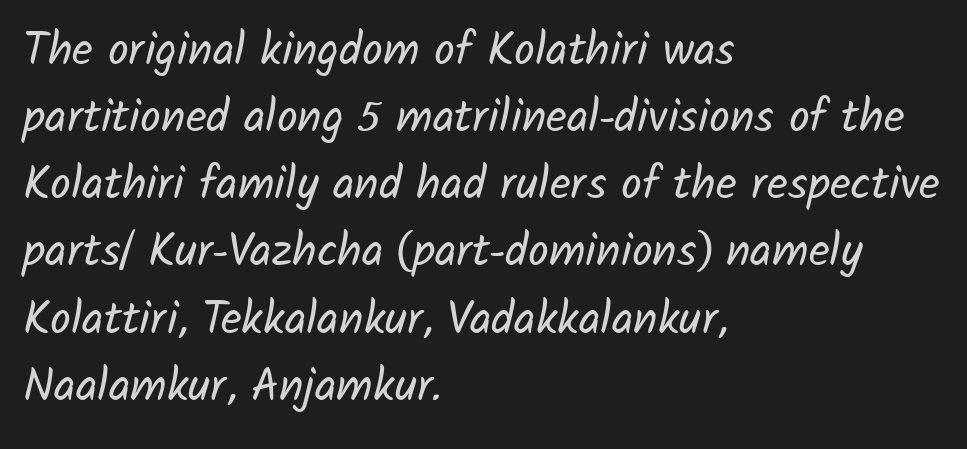
Q: Is the text bold? A: No.
Q: Is the typeface a serif or a sans-serif typeface? A: Sans-serif.
Q: Is the text underlined? A: No.
Q: How is the paragraph aligned? A: Left-aligned.
Q: Is the spacing between letters normal or unusually wide? A: Normal.
Q: Is the spacing between lines tight, normal or loose? A: Normal.
Q: Width (condensed, normal, or wide)? A: Normal.
Q: Stroke contrast? A: Low.
Q: x-height? A: Medium.
Q: Monospaced? A: No.
